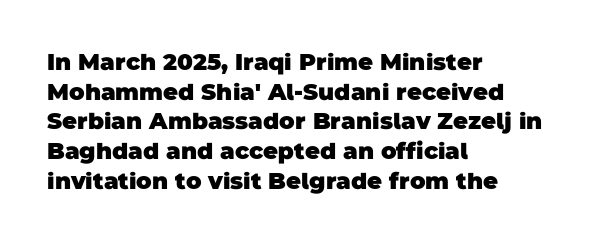
Plain, unruled lines of type. What weight is shown? A full bold with thick strokes. Rows of type keep a routine distance in the vertical direction. Students, note that the glyphs here touch the page at normal intervals. In CSS terms this would be text-align: left.
